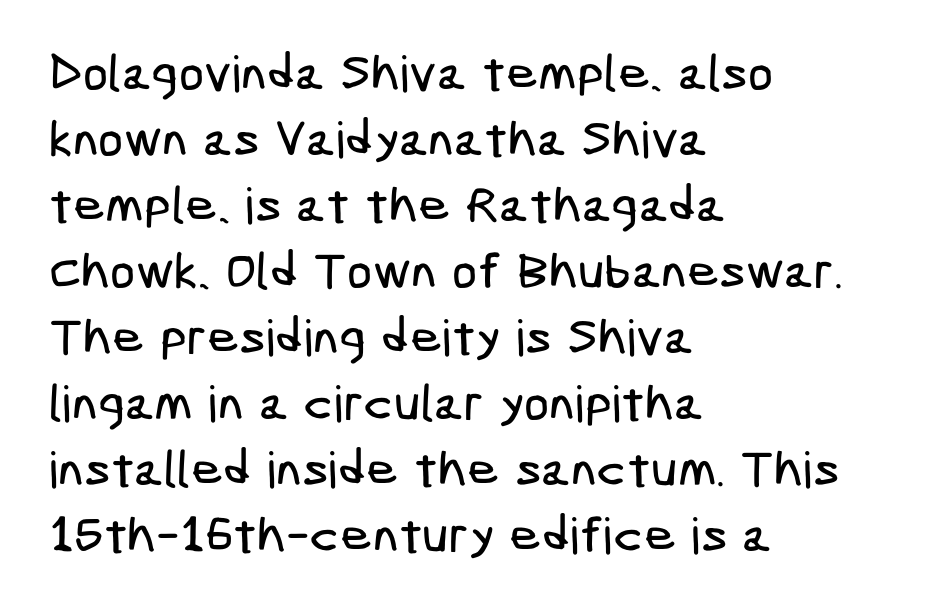
Q: Is the typeface a serif or a sans-serif typeface? A: Sans-serif.
Q: Is the text underlined? A: No.
Q: How is the paragraph aligned? A: Left-aligned.
Q: Is the spacing between letters normal or unusually wide? A: Normal.
Q: Is the spacing between lines tight, normal or loose? A: Normal.
Q: Width (condensed, normal, or wide)? A: Condensed.
Q: Stroke contrast? A: Low.
Q: x-height? A: Medium.
